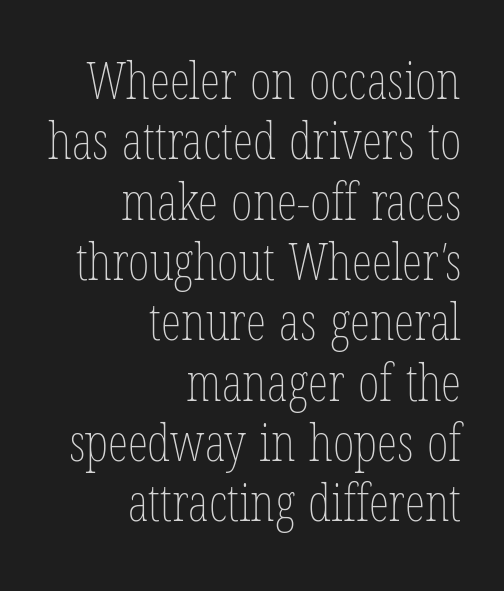
Q: Is the text bold? A: No.
Q: Is the text underlined? A: No.
Q: How is the paragraph aligned? A: Right-aligned.
Q: Is the spacing between letters normal or unusually wide? A: Normal.
Q: Width (condensed, normal, or wide)? A: Condensed.
Q: Stroke contrast? A: Low.
Q: x-height? A: Medium.
Q: Monospaced? A: No.
